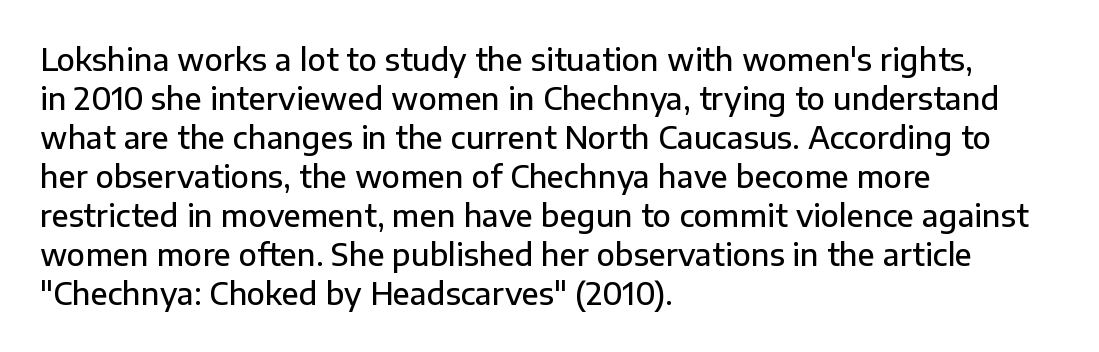
The image shows 30 px semibold sans-serif type, upright; set left-aligned, normal line spacing (1.3x), normal letter spacing, not underlined; low stroke contrast and a medium x-height.
